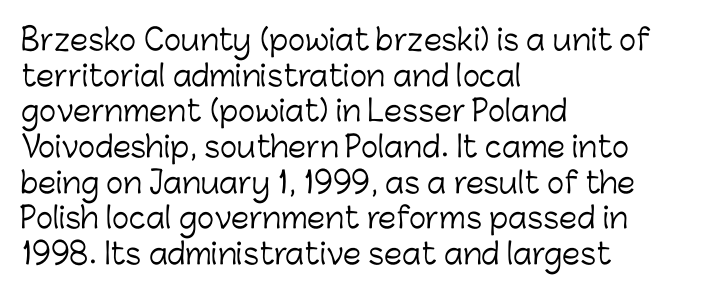
The image shows 29 px light sans-serif type, upright; set left-aligned, line spacing 1.23x, normal letter spacing, not underlined; low stroke contrast and a medium x-height.
